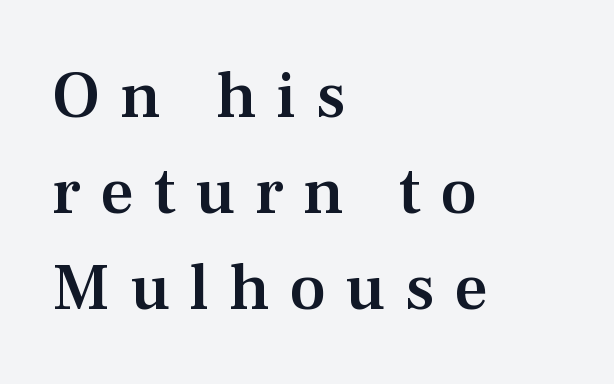
The image shows 67 px semibold serif type, upright; set left-aligned, normal line spacing (1.43x), unusually wide letter spacing (+0.29 em), not underlined; medium stroke contrast and a medium x-height.
